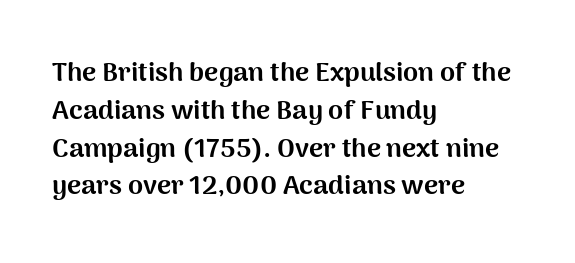
{"italic": "no", "bold": "yes", "underline": "no", "align": "left", "line_spacing": "normal", "line_spacing_ratio": 1.4, "letter_spacing": "normal", "letter_spacing_em": 0.0, "glyph_px": 27}
